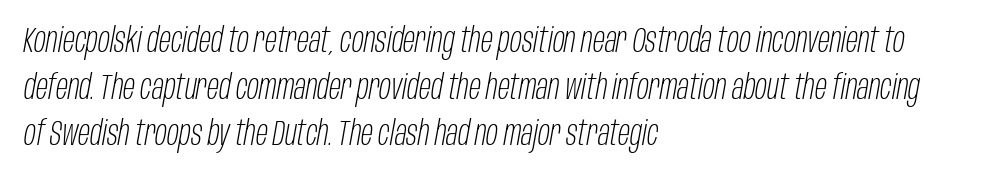
Q: Is the text bold? A: No.
Q: Is the text italic (slanted)? A: Yes, it leans right by about 10 degrees.
Q: Is the text underlined? A: No.
Q: How is the paragraph aligned? A: Left-aligned.
Q: Is the spacing between letters normal or unusually wide? A: Normal.
Q: Is the spacing between lines tight, normal or loose? A: Normal.
Q: Width (condensed, normal, or wide)? A: Condensed.
Q: Stroke contrast? A: Low.
Q: x-height? A: Large.
Q: Monospaced? A: No.
